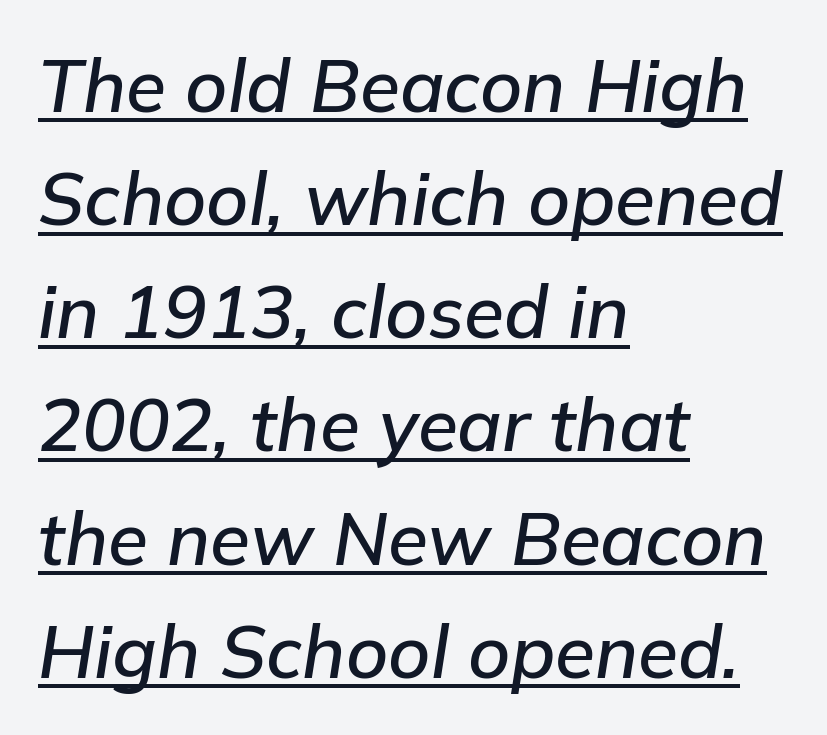
The gaps between neighbouring characters are ordinary and unremarkable. The space between consecutive lines is moderate. Looking at the ascenders, they clearly lean. Do the characters align in a grid? No, the font is proportional. Typeset ragged right — the left edge is the straight one.
